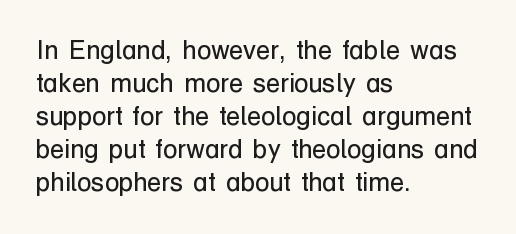
When letters stand straight like this, we call the style roman or upright. These lines sit exactly where default settings would place them. Students, note that the glyphs here touch the page at normal intervals. The passage shown is not bold in any degree. In CSS terms this would be text-align: left. Underlining? Definitely not there.
